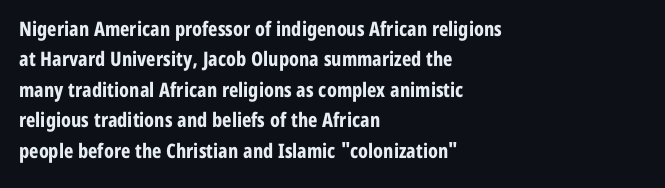
The image shows 20 px bold type, upright; set left-aligned, normal line spacing (1.52x), normal letter spacing, not underlined.
